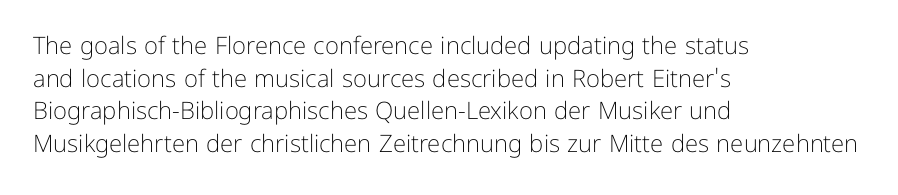
The image shows 24 px text type, upright; set left-aligned, normal line spacing (1.36x), normal letter spacing, not underlined.
